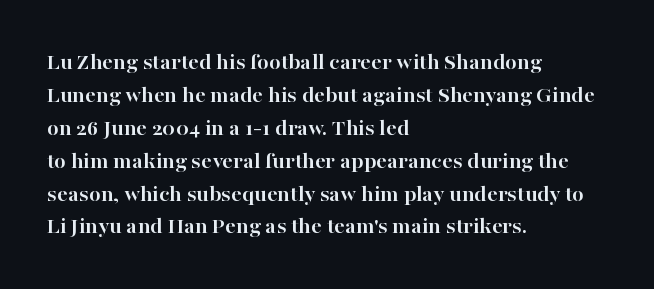
Q: Is the text bold? A: Yes.
Q: Is the text italic (slanted)? A: No, it is upright.
Q: Is the text underlined? A: No.
Q: How is the paragraph aligned? A: Left-aligned.
Q: Is the spacing between letters normal or unusually wide? A: Normal.
Q: Is the spacing between lines tight, normal or loose? A: Normal.
